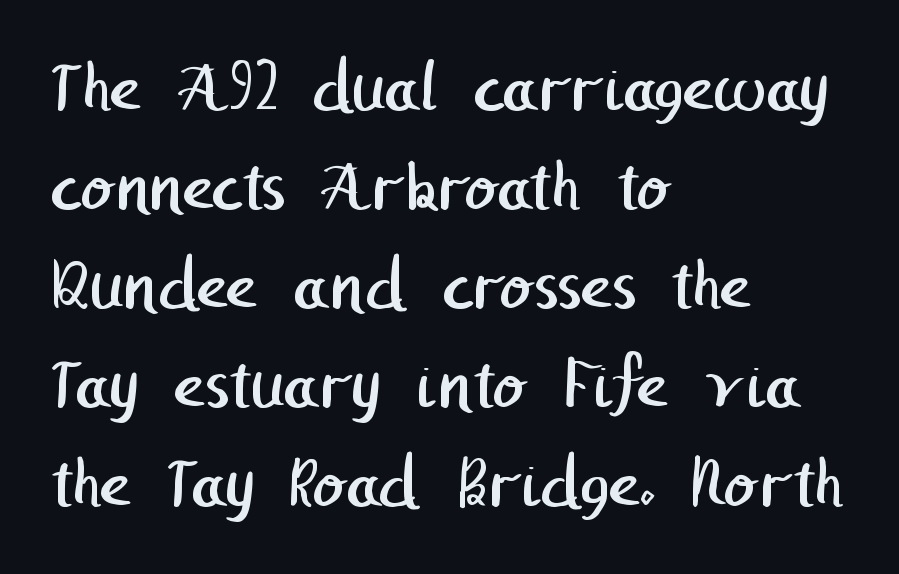
{"serif": "no", "bold": "no", "weight": "regular", "width": "normal", "stroke_contrast": "low", "x_height": "medium", "underline": "no", "align": "left", "line_spacing": "normal", "line_spacing_ratio": 1.32, "letter_spacing": "normal", "letter_spacing_em": 0.0, "glyph_px": 75}
